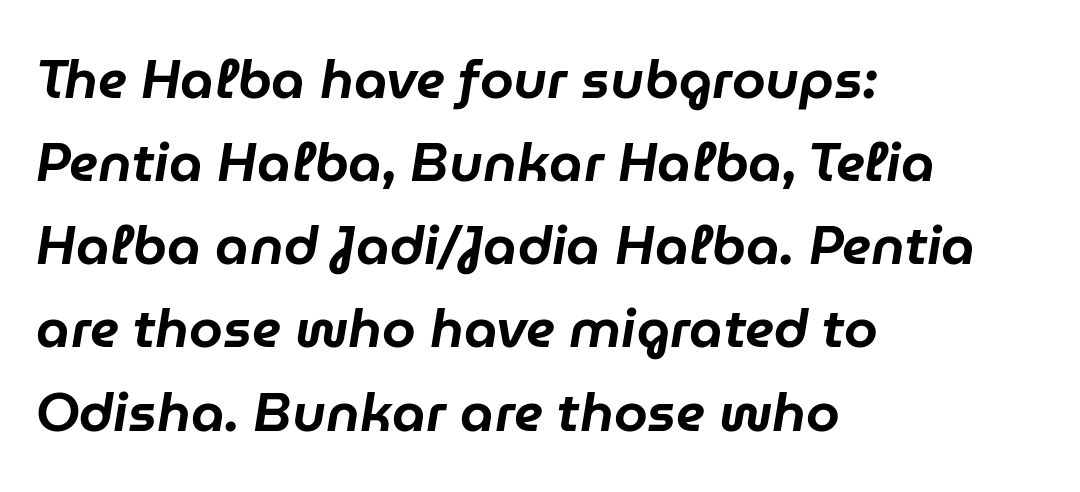
Q: Is the text italic (slanted)? A: Yes, it leans right by about 9 degrees.
Q: Is the text underlined? A: No.
Q: How is the paragraph aligned? A: Left-aligned.
Q: Is the spacing between letters normal or unusually wide? A: Normal.
Q: Is the spacing between lines tight, normal or loose? A: Normal.
Q: Width (condensed, normal, or wide)? A: Normal.
Q: Stroke contrast? A: Low.
Q: x-height? A: Medium.
Q: Monospaced? A: No.
